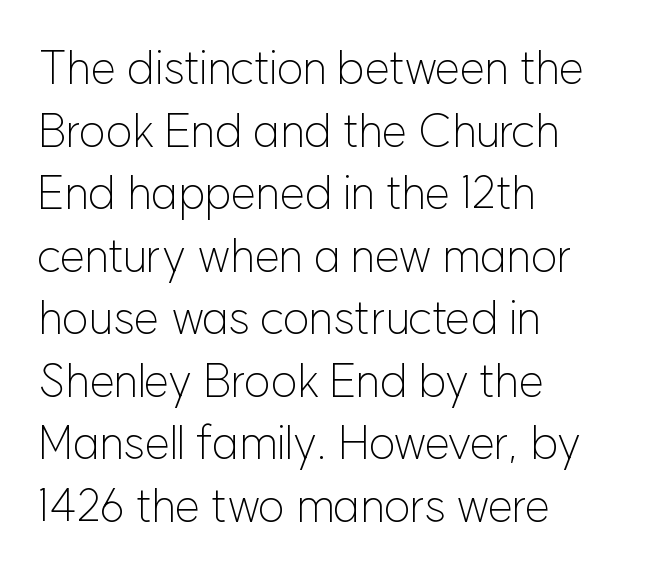
The image shows 46 px light sans-serif type, upright; set left-aligned, normal line spacing (1.36x), normal letter spacing, not underlined; low stroke contrast and a medium x-height.
